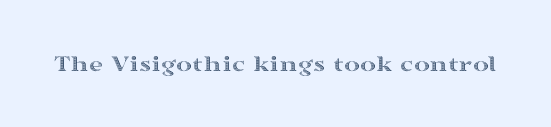
Observe the ordinary spacing: letters are neighbours, not strangers. Underline: absent. Rendered with straight, roman letterforms.
